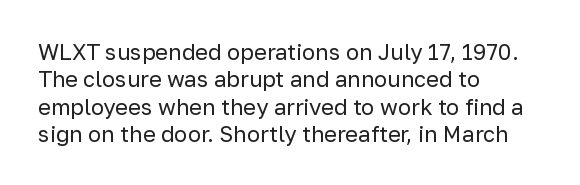
Q: Is the text bold? A: No.
Q: Is the text italic (slanted)? A: No, it is upright.
Q: Is the text underlined? A: No.
Q: How is the paragraph aligned? A: Left-aligned.
Q: Is the spacing between letters normal or unusually wide? A: Normal.
